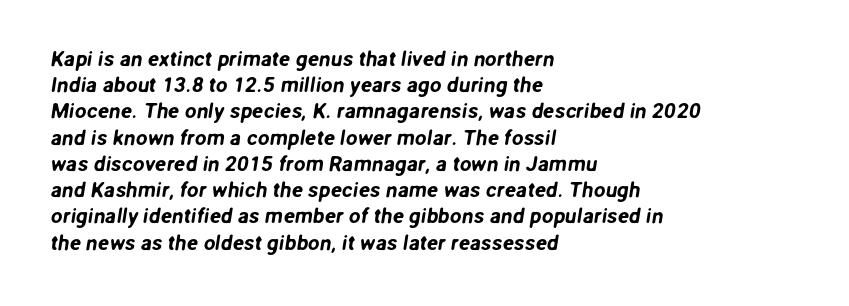
Q: Is the text underlined? A: No.
Q: How is the paragraph aligned? A: Left-aligned.
Q: Is the spacing between letters normal or unusually wide? A: Normal.
Q: Is the spacing between lines tight, normal or loose? A: Normal.
